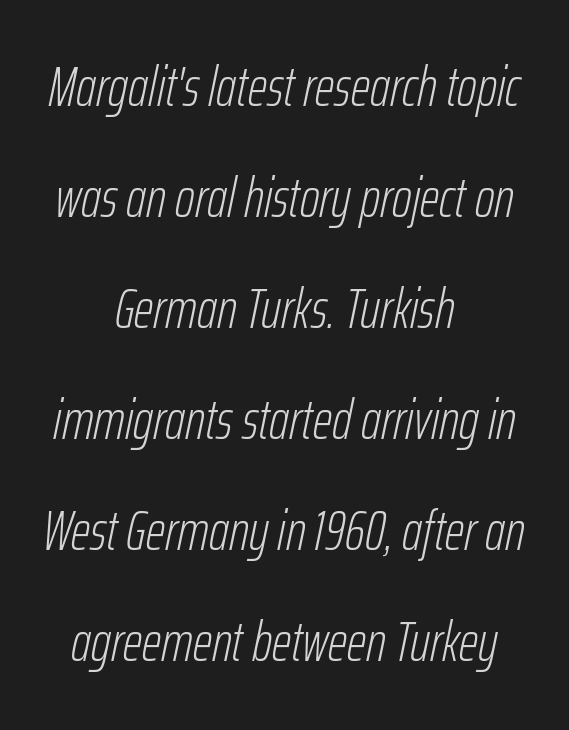
{"italic": "yes", "lean": "right", "slant_degrees": 12, "bold": "no", "weight": "light", "width": "condensed", "stroke_contrast": "low", "x_height": "medium", "monospaced": "no", "underline": "no", "align": "center", "line_spacing": "loose", "line_spacing_ratio": 2.02, "letter_spacing": "normal", "letter_spacing_em": 0.0, "glyph_px": 55}
